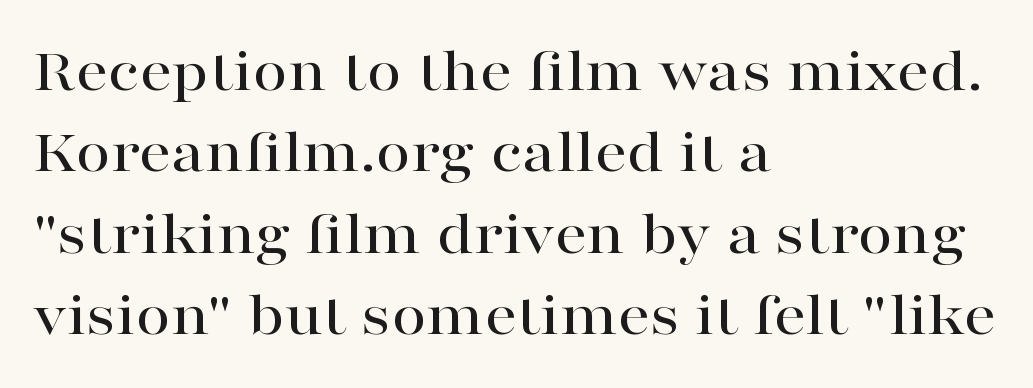
Q: Is the text italic (slanted)? A: No, it is upright.
Q: Is the typeface a serif or a sans-serif typeface? A: Serif.
Q: Is the text underlined? A: No.
Q: How is the paragraph aligned? A: Left-aligned.
Q: Is the spacing between letters normal or unusually wide? A: Normal.
Q: Is the spacing between lines tight, normal or loose? A: Normal.
Q: Width (condensed, normal, or wide)? A: Wide.
Q: Stroke contrast? A: High.
Q: x-height? A: Medium.
Q: Monospaced? A: No.
